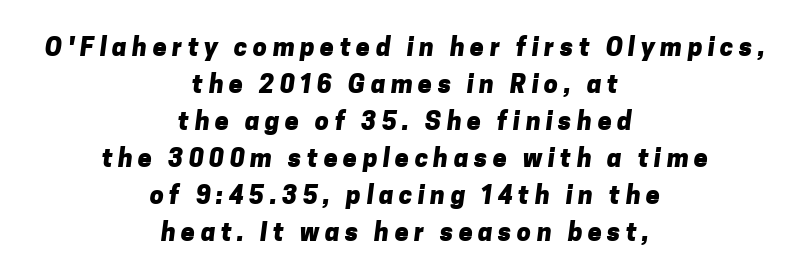
The glyphs are unaccompanied by any horizontal stroke below them. Casual observation: everything's sitting right in the middle. Here the glyphs are tracked loosely, breaking word shapes into spaced letters. A normal amount of white space separates one row of letters from the next.
